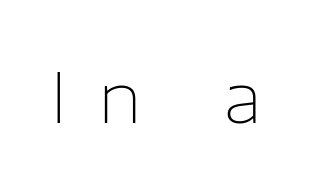
Q: Is the text bold? A: No.
Q: Is the text italic (slanted)? A: No, it is upright.
Q: Is the typeface a serif or a sans-serif typeface? A: Sans-serif.
Q: Is the text underlined? A: No.
Q: Is the spacing between letters normal or unusually wide? A: Unusually wide.
Q: Width (condensed, normal, or wide)? A: Normal.
Q: Stroke contrast? A: Low.
Q: x-height? A: Medium.
Q: Monospaced? A: No.
